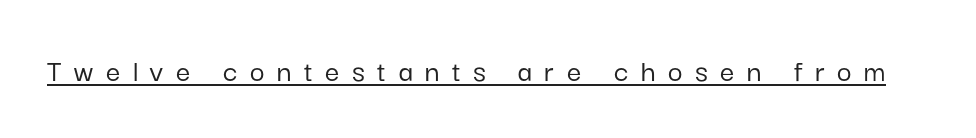
{"serif": "no", "italic": "no", "width": "normal", "stroke_contrast": "low", "x_height": "medium", "monospaced": "no", "underline": "yes", "letter_spacing": "wide", "letter_spacing_em": 0.39, "glyph_px": 32}
